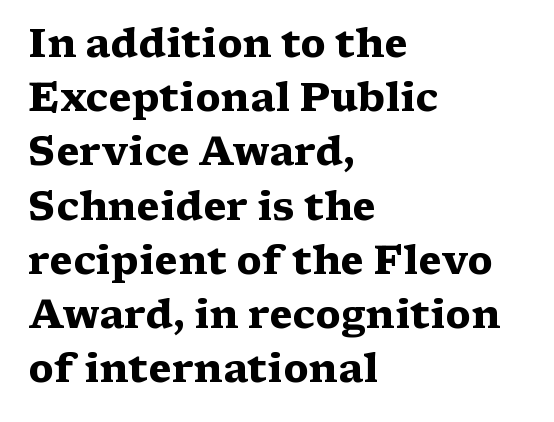
{"serif": "yes", "italic": "no", "bold": "yes", "weight": "heavy", "width": "wide", "stroke_contrast": "medium", "x_height": "medium", "monospaced": "no", "underline": "no", "align": "left", "line_spacing": "normal", "line_spacing_ratio": 1.39, "letter_spacing": "normal", "letter_spacing_em": 0.0, "glyph_px": 39}
